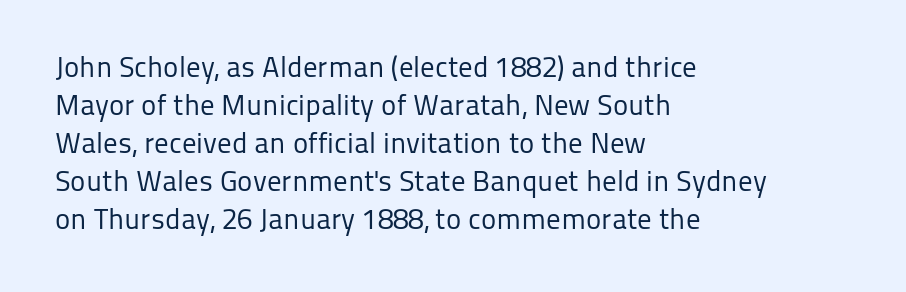
Q: Is the text bold? A: No.
Q: Is the text italic (slanted)? A: No, it is upright.
Q: Is the typeface a serif or a sans-serif typeface? A: Sans-serif.
Q: Is the text underlined? A: No.
Q: How is the paragraph aligned? A: Left-aligned.
Q: Is the spacing between letters normal or unusually wide? A: Normal.
Q: Is the spacing between lines tight, normal or loose? A: Normal.
Q: Width (condensed, normal, or wide)? A: Normal.
Q: Stroke contrast? A: Low.
Q: x-height? A: Medium.
Q: Monospaced? A: No.
